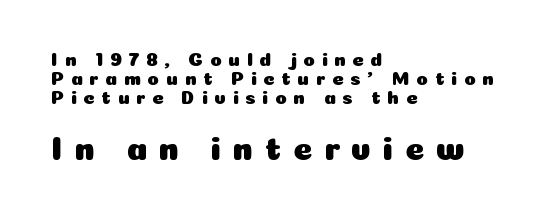
Q: Is the text italic (slanted)? A: No, it is upright.
Q: Is the typeface a serif or a sans-serif typeface? A: Sans-serif.
Q: Is the text underlined? A: No.
Q: How is the paragraph aligned? A: Left-aligned.
Q: Is the spacing between letters normal or unusually wide? A: Unusually wide.
Q: Is the spacing between lines tight, normal or loose? A: Tight.
Q: Which block of text is set in a larger size, the first (top) or the second (bottom)? A: The second (bottom) one.
Q: Width (condensed, normal, or wide)? A: Normal.
Q: Stroke contrast? A: Low.
Q: x-height? A: Medium.
Q: Monospaced? A: No.
